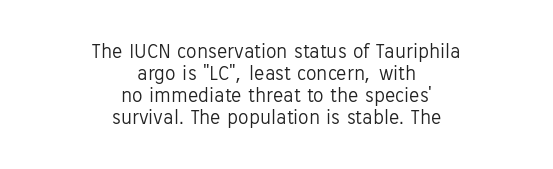
{"italic": "no", "bold": "no", "underline": "no", "align": "center", "line_spacing": "tight", "line_spacing_ratio": 1.04, "letter_spacing": "normal", "letter_spacing_em": 0.0, "glyph_px": 21}
